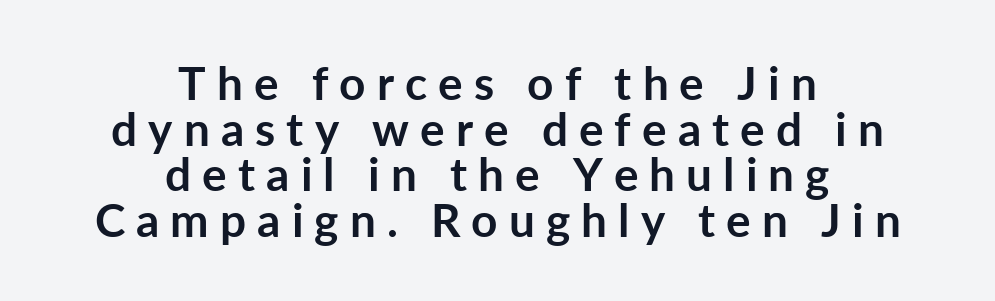
{"serif": "no", "italic": "no", "bold": "yes", "weight": "semibold", "width": "normal", "stroke_contrast": "low", "x_height": "medium", "monospaced": "no", "underline": "no", "align": "center", "line_spacing": "tight", "line_spacing_ratio": 0.99, "letter_spacing": "wide", "letter_spacing_em": 0.24, "glyph_px": 46}
